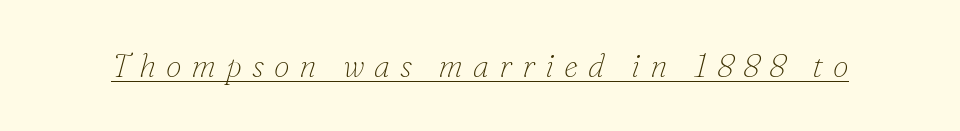
The image shows 32 px thin serif type, italic (leaning right); set unusually wide letter spacing (+0.31 em), underlined; low stroke contrast and a small x-height.
